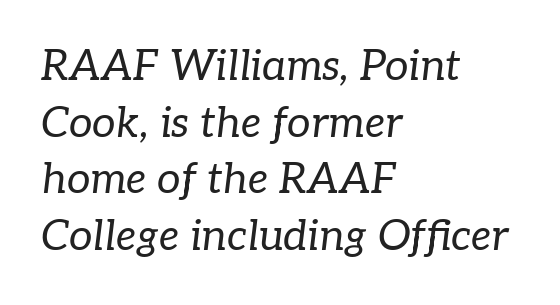
The image shows 42 px regular-weight serif type, italic (leaning right); set left-aligned, normal line spacing (1.35x), normal letter spacing, not underlined; low stroke contrast and a medium x-height.
